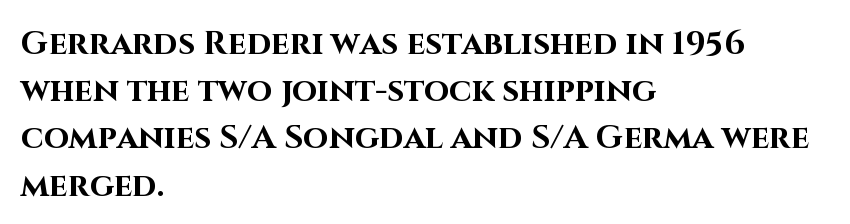
{"serif": "no", "italic": "no", "bold": "yes", "weight": "bold", "width": "normal", "stroke_contrast": "high", "x_height": "large", "monospaced": "no", "underline": "no", "align": "left", "line_spacing": "normal", "line_spacing_ratio": 1.43, "letter_spacing": "normal", "letter_spacing_em": 0.0, "glyph_px": 33}
